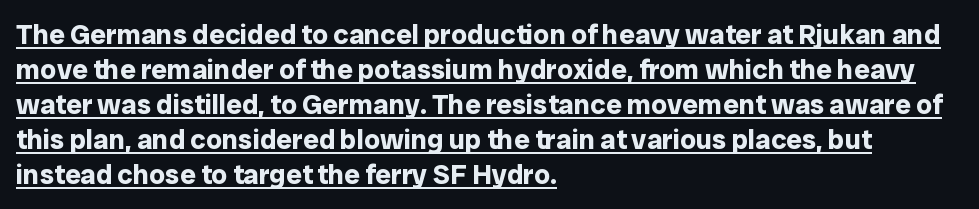
{"serif": "no", "italic": "no", "bold": "yes", "weight": "bold", "width": "normal", "stroke_contrast": "low", "x_height": "medium", "monospaced": "no", "underline": "yes", "align": "left", "line_spacing": "normal", "line_spacing_ratio": 1.25, "letter_spacing": "normal", "letter_spacing_em": 0.0, "glyph_px": 28}
